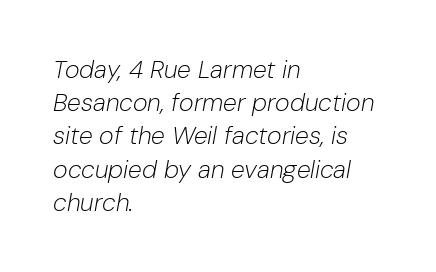
Stroke thickness stays within the range of a standard reading face or lighter. Does the leading feel generous? No, just average. The letters are slanted; this is an italic face. The rag falls on the right side of this text block. Inter-character spacing is left at the font's built-in metrics. Only glyphs here, with clear space below each row.
